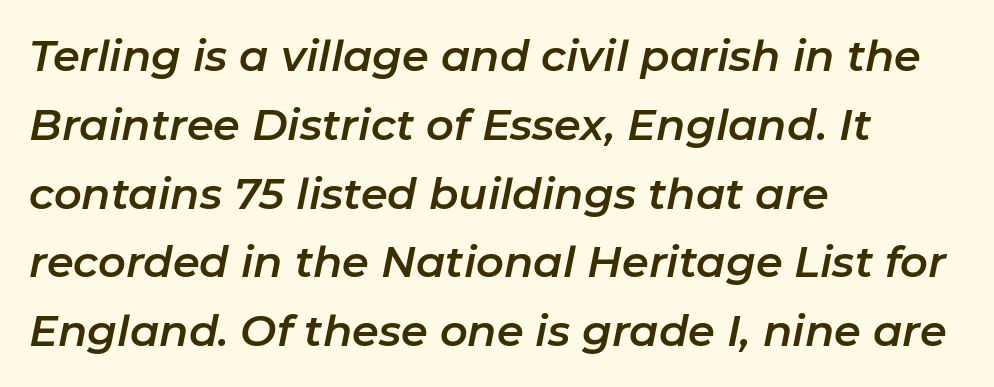
Q: Is the text italic (slanted)? A: Yes, it leans right by about 11 degrees.
Q: Is the text underlined? A: No.
Q: How is the paragraph aligned? A: Left-aligned.
Q: Is the spacing between letters normal or unusually wide? A: Normal.
Q: Is the spacing between lines tight, normal or loose? A: Normal.
Q: Width (condensed, normal, or wide)? A: Normal.
Q: Stroke contrast? A: Low.
Q: x-height? A: Medium.
Q: Monospaced? A: No.
